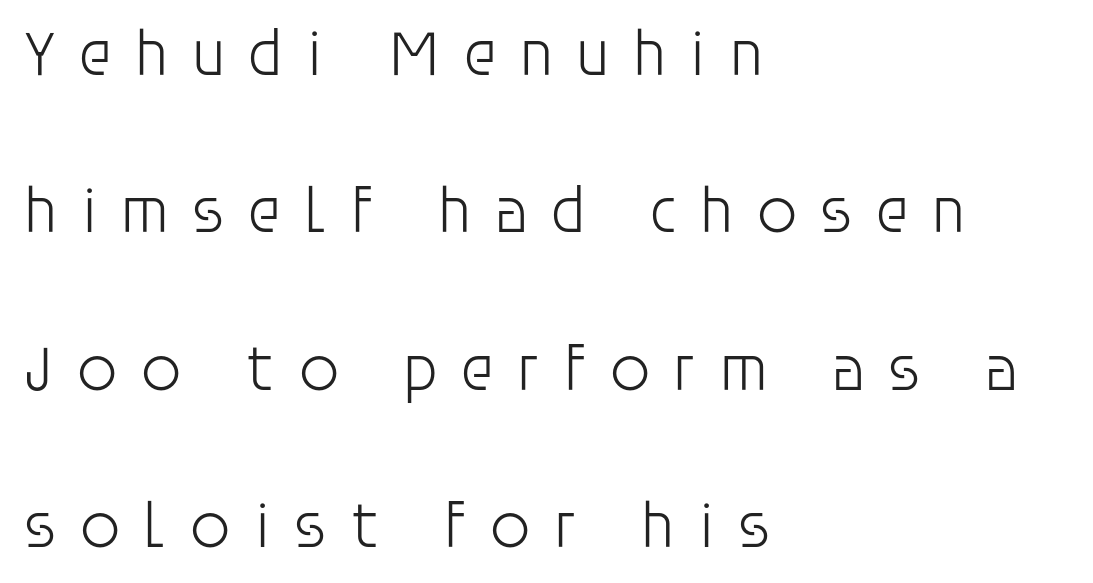
The image shows 65 px light sans-serif type, upright; set left-aligned, loose line spacing (2.42x), unusually wide letter spacing (+0.33 em), not underlined; low stroke contrast and a large x-height.
